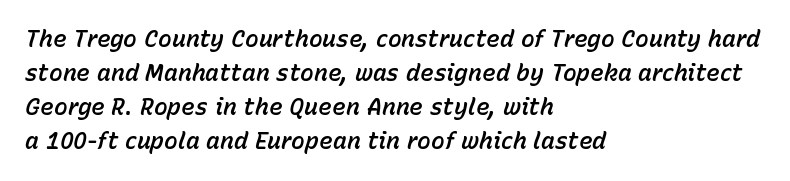
The image shows 23 px text type, italic (leaning right); set left-aligned, normal line spacing (1.48x), normal letter spacing, not underlined.
